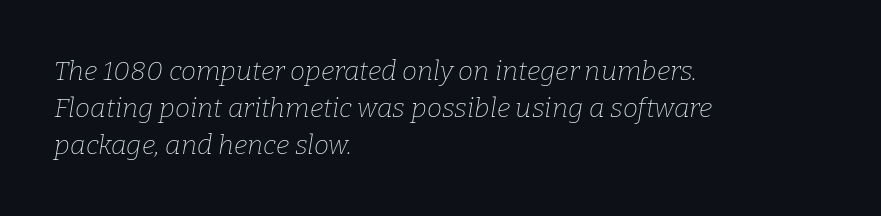
{"italic": "yes", "lean": "right", "slant_degrees": 9, "bold": "no", "underline": "no", "align": "left", "line_spacing": "normal", "line_spacing_ratio": 1.37, "letter_spacing": "normal", "letter_spacing_em": 0.0, "glyph_px": 27}
